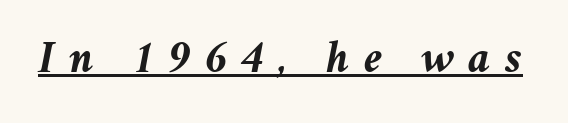
The image shows 46 px semibold type, italic (leaning right); set unusually wide letter spacing (+0.31 em), underlined; medium stroke contrast and a medium x-height.
